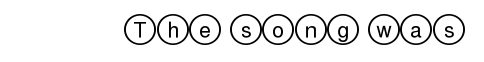
Every character sits straight up, as roman type does. The string is rendered with underlining switched off. Students, note that the glyphs here touch the page at normal intervals.
